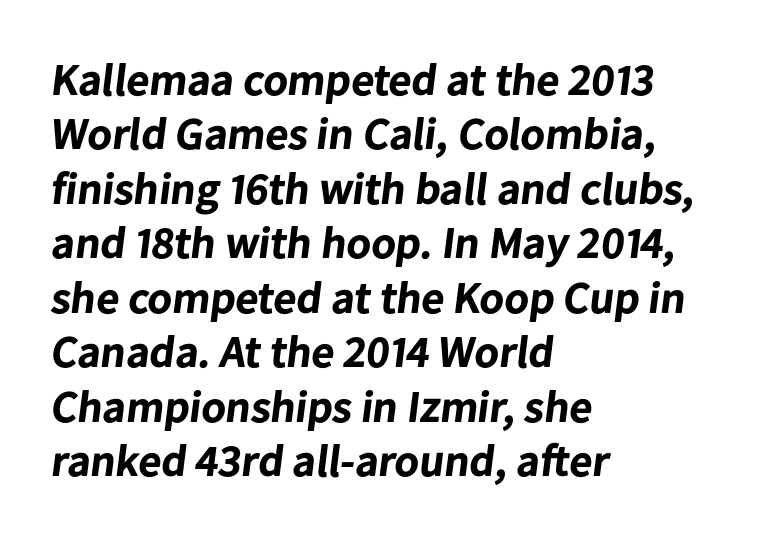
The space directly below the letters is spotless. Compared with a centered layout, this one pins lines to the left instead. The rendering uses natural spacing where letterforms have individual widths. This is heavy type, rendered in bold. Here the glyphs are tracked normally, forming tight word shapes.
